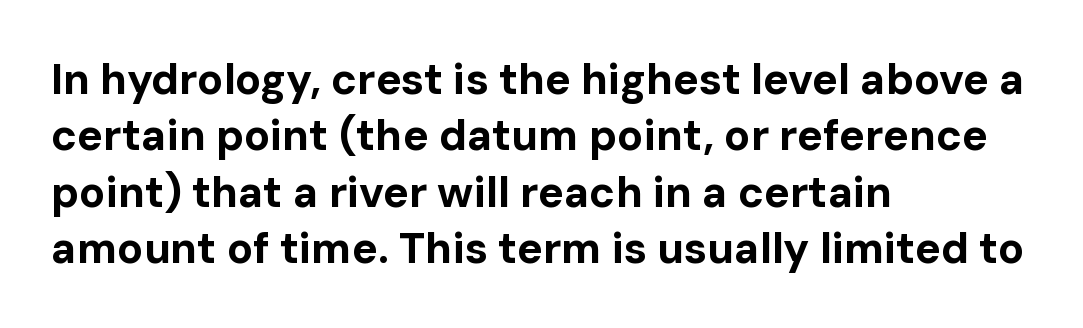
The image shows 43 px bold sans-serif type, upright; set left-aligned, normal line spacing (1.31x), normal letter spacing, not underlined; low stroke contrast and a medium x-height.
